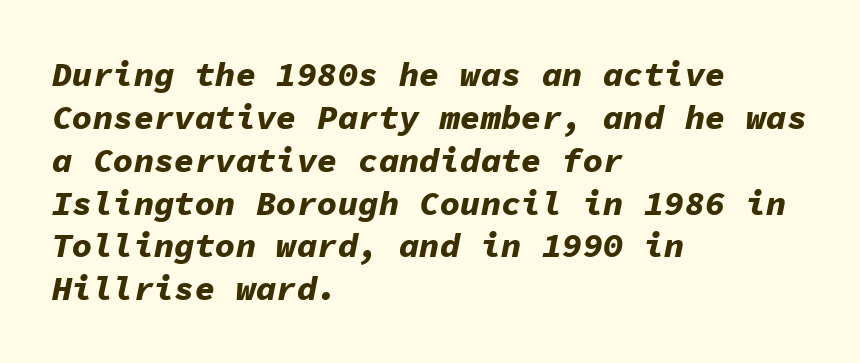
{"italic": "yes", "lean": "right", "slant_degrees": 11, "bold": "yes", "weight": "bold", "width": "normal", "stroke_contrast": "low", "x_height": "medium", "monospaced": "yes", "underline": "no", "align": "left", "line_spacing": "normal", "line_spacing_ratio": 1.26, "letter_spacing": "normal", "letter_spacing_em": 0.0, "glyph_px": 34}
